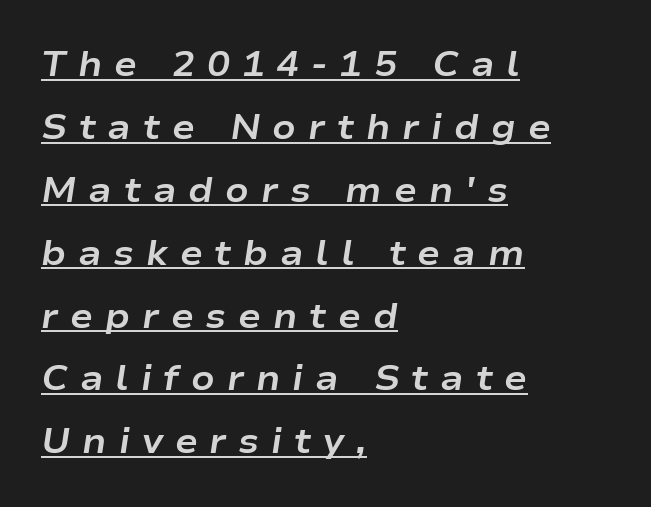
{"italic": "yes", "lean": "right", "slant_degrees": 9, "bold": "yes", "weight": "bold", "width": "wide", "stroke_contrast": "low", "x_height": "medium", "monospaced": "no", "underline": "yes", "align": "left", "line_spacing_ratio": 1.85, "letter_spacing": "wide", "letter_spacing_em": 0.35, "glyph_px": 34}
